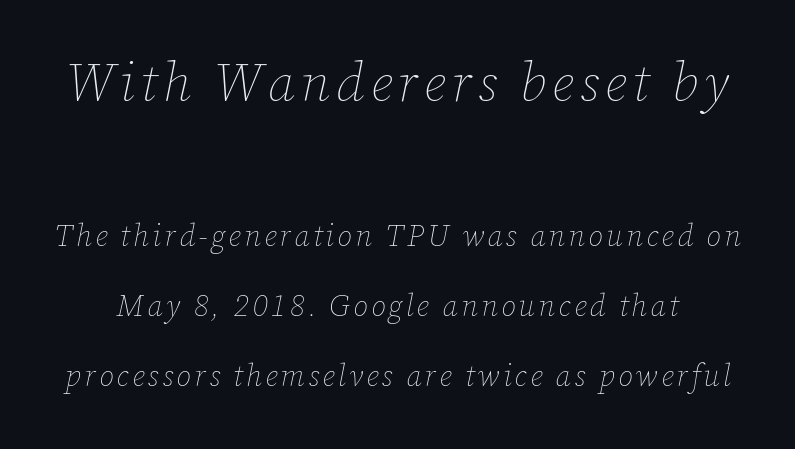
Each stroke keeps to a modest, everyday thickness or less. Leading: increased. This rendering features lettering with no underline. Varying glyph widths throughout — classic text-font behaviour. Designer's note — italics engaged.
